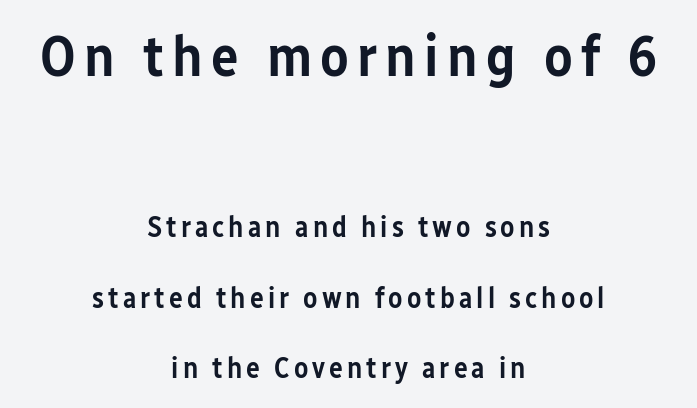
The image shows 58 px semibold, condensed sans-serif type, upright; set centered, loose line spacing (2.44x), not underlined; the first (top) block is 2.0x larger; low stroke contrast and a medium x-height.
